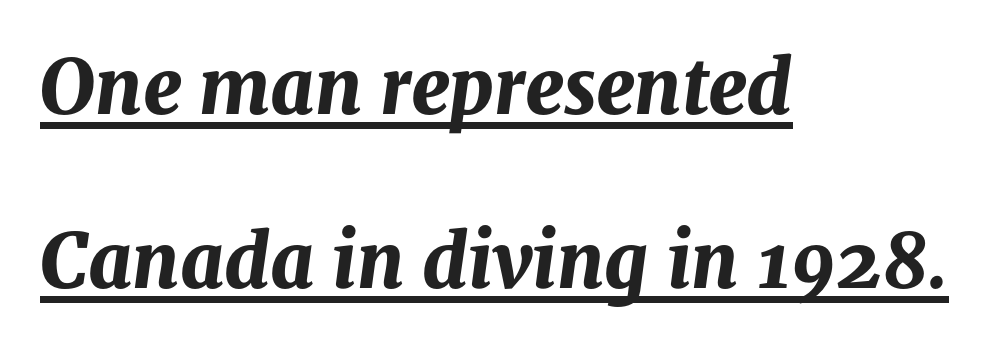
The image shows 75 px bold type, italic (leaning right); set left-aligned, loose line spacing (2.32x), normal letter spacing, underlined; medium stroke contrast and a medium x-height.
